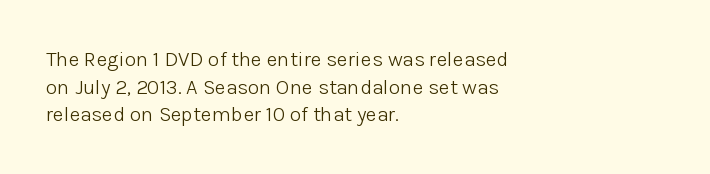
{"italic": "no", "bold": "no", "underline": "no", "align": "left", "line_spacing": "normal", "line_spacing_ratio": 1.31, "letter_spacing": "normal", "letter_spacing_em": 0.0, "glyph_px": 21}
